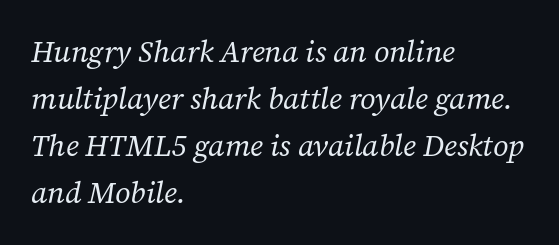
Nobody touched the tracking dial on this one. The passage shown leans; its letterforms are oblique. The baseline area is clear. Serifs: yes, visible at the terminals of the letterforms. One glance says typical: line gaps are just what's usual.
